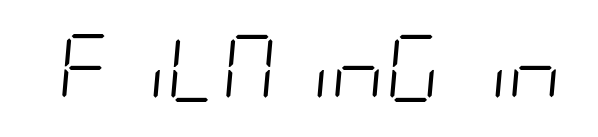
Words appear dense and cohesive because spacing is normal. Characters are canted at an angle relative to the baseline's perpendicular. Nobody drew a line under any word here. The cut favours lightness, reaching ordinary text weight at its darkest.
